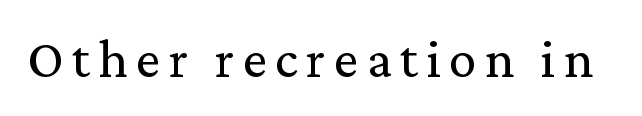
Q: Is the text bold? A: No.
Q: Is the text italic (slanted)? A: No, it is upright.
Q: Is the typeface a serif or a sans-serif typeface? A: Serif.
Q: Is the text underlined? A: No.
Q: Width (condensed, normal, or wide)? A: Normal.
Q: Stroke contrast? A: Medium.
Q: x-height? A: Medium.
Q: Monospaced? A: No.
